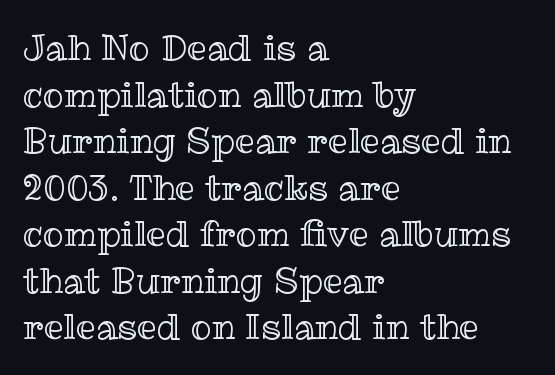
The image shows 35 px text type, upright; set left-aligned, normal line spacing (1.33x), normal letter spacing, not underlined; a medium x-height.
